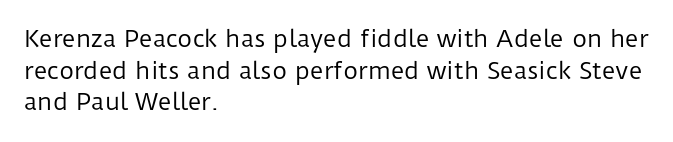
The strokes are not fattened; the text isn't bold. Beneath every word, the page is bare. Every row of glyphs begins at an identical x-position on the left. In terms of posture, this sample is upright.
